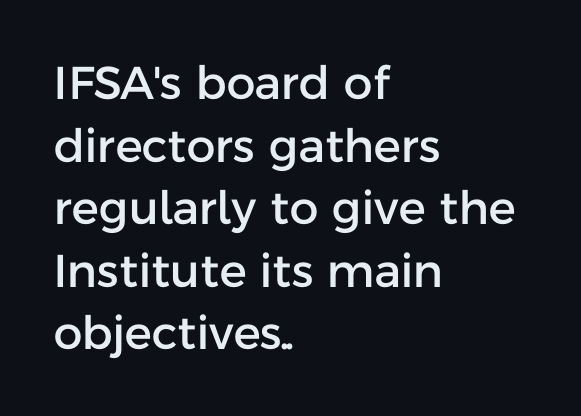
The image shows 46 px sans-serif type, upright; set left-aligned, normal line spacing (1.36x), normal letter spacing, not underlined; low stroke contrast and a medium x-height.
